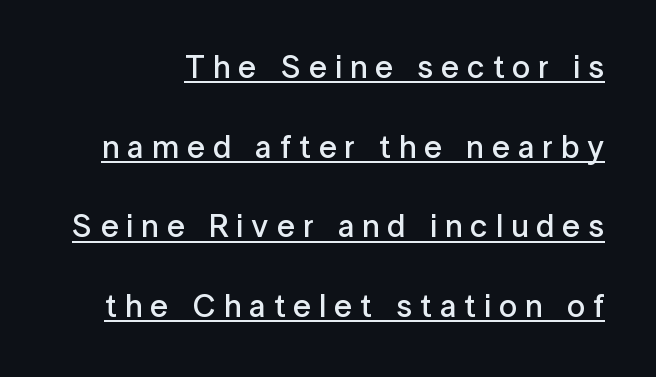
Typesetter's note: demi weight, one step under bold. Short note: letters widely spaced. A baseline rule has been typeset under these characters. Vertical strokes here are truly vertical.
